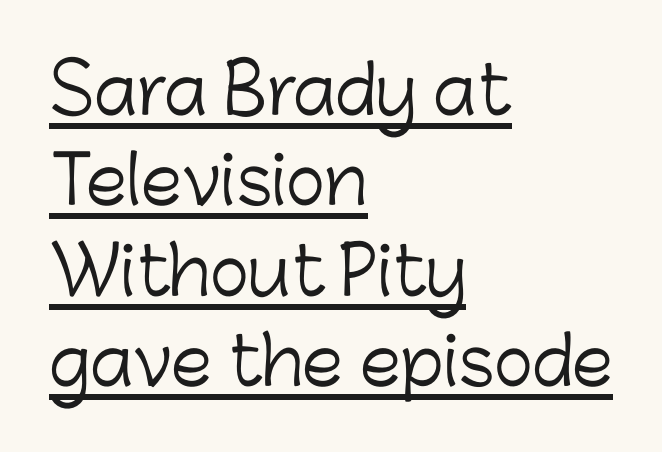
Does the type have serifs? No, each stem ends abruptly. Default kerning and tracking; the words read as compact shapes. Counters stay open thanks to moderate or lighter strokes. The letters stand upright; this is a roman face. Check the space under the baseline: a stroke is drawn there. Is this a fixed-width face? No — the glyphs have proportional, varying widths.
